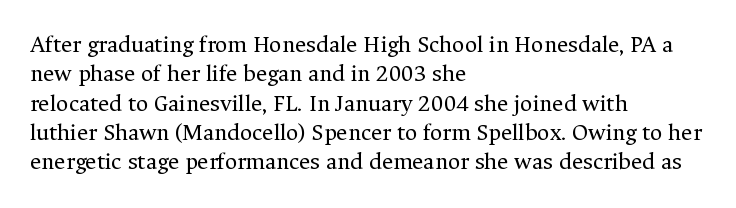
{"italic": "no", "bold": "no", "underline": "no", "align": "left", "line_spacing_ratio": 1.22, "letter_spacing": "normal", "letter_spacing_em": 0.0, "glyph_px": 24}
